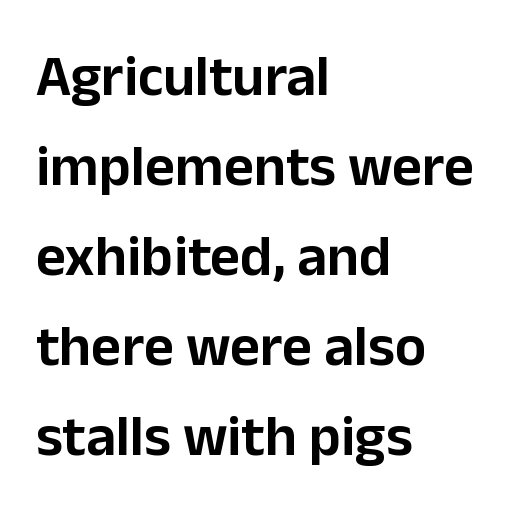
Q: Is the text italic (slanted)? A: No, it is upright.
Q: Is the typeface a serif or a sans-serif typeface? A: Sans-serif.
Q: Is the text underlined? A: No.
Q: How is the paragraph aligned? A: Left-aligned.
Q: Is the spacing between letters normal or unusually wide? A: Normal.
Q: Is the spacing between lines tight, normal or loose? A: Normal.
Q: Width (condensed, normal, or wide)? A: Normal.
Q: Stroke contrast? A: Low.
Q: x-height? A: Medium.
Q: Monospaced? A: No.
